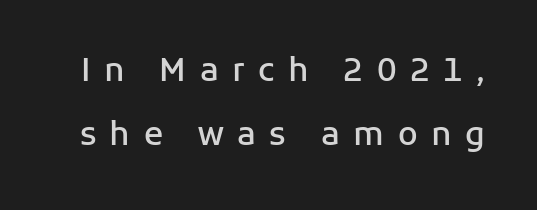
Is there much room between lines? Yes — plenty of vertical air separates them. Rendered with straight, roman letterforms. Classification — sans serif. Loose tracking; the words dissolve into strings of separated letters. Words float on clear page, feet unadorned. Notice the strokes are somewhat thickened but not fully heavy: this is a semibold.
